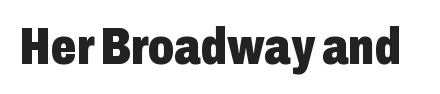
The line texture is even and compact thanks to regular tracking. Here the designer chose a conventional face with non-uniform glyph widths. I'd call this a sans setting — the letters go barefoot. The strokes are fattened all the way to bold. Tall strokes in this sample are plumb rather than angled. Plain, unruled lines of type.
